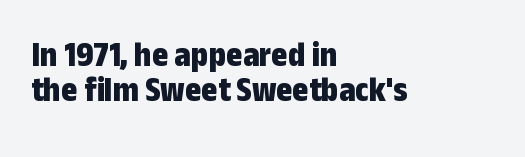
The image shows 35 px bold, condensed sans-serif type, upright; set left-aligned, tight line spacing (0.99x), normal letter spacing, not underlined; low stroke contrast and a medium x-height.
